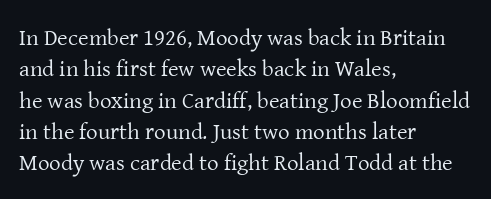
One glance says typical: line gaps are just what's usual. What stands out about the letter spacing? Nothing — it is the standard amount. This reads as an unemphasized weight, regular at the heaviest. The text block is weighted toward the left margin, trailing off unevenly rightward. Descender tails drop into unmarked territory. The specimen reads as upright at a glance.
